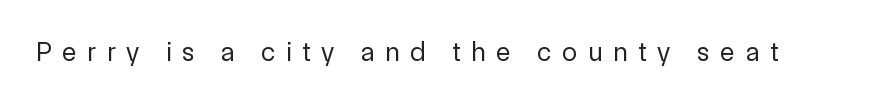
{"italic": "no", "bold": "no", "underline": "no", "letter_spacing": "wide", "letter_spacing_em": 0.4, "glyph_px": 27}
